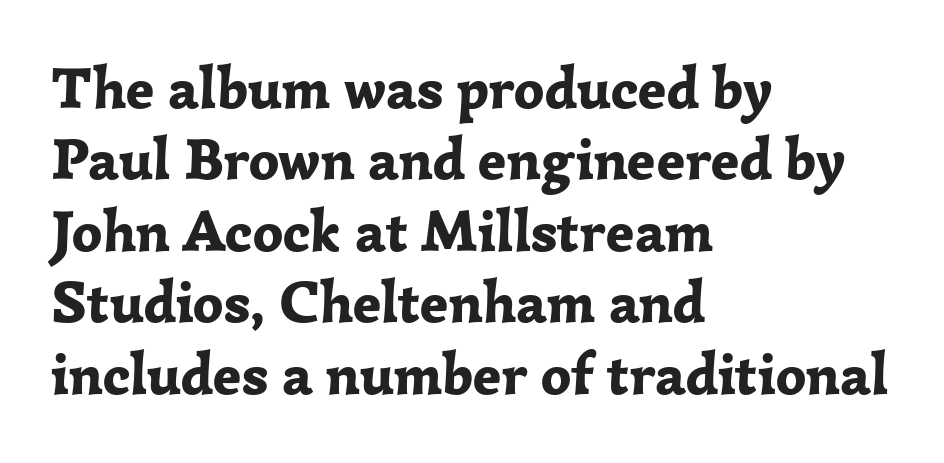
Q: Is the text bold? A: Yes.
Q: Is the text italic (slanted)? A: No, it is upright.
Q: Is the typeface a serif or a sans-serif typeface? A: Serif.
Q: Is the text underlined? A: No.
Q: How is the paragraph aligned? A: Left-aligned.
Q: Is the spacing between letters normal or unusually wide? A: Normal.
Q: Width (condensed, normal, or wide)? A: Normal.
Q: Stroke contrast? A: Low.
Q: x-height? A: Medium.
Q: Monospaced? A: No.
